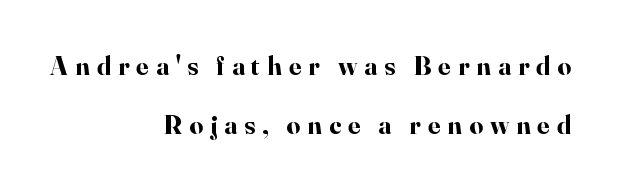
{"italic": "no", "bold": "yes", "underline": "no", "align": "right", "line_spacing": "loose", "line_spacing_ratio": 2.2, "letter_spacing": "wide", "letter_spacing_em": 0.26, "glyph_px": 27}
